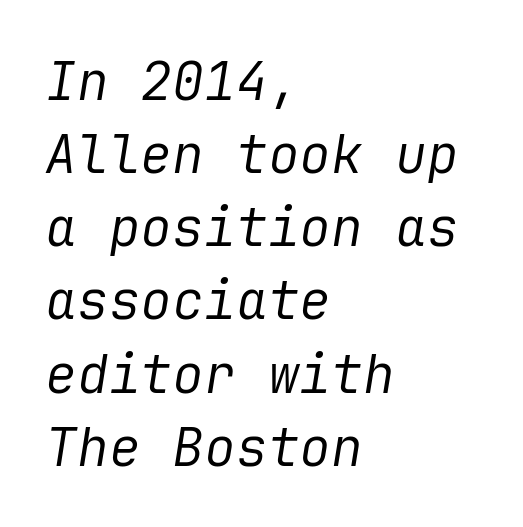
{"italic": "yes", "lean": "right", "slant_degrees": 9, "bold": "no", "weight": "regular", "width": "normal", "stroke_contrast": "low", "x_height": "medium", "underline": "no", "align": "left", "line_spacing": "normal", "line_spacing_ratio": 1.38, "letter_spacing": "normal", "letter_spacing_em": 0.0, "glyph_px": 53}
